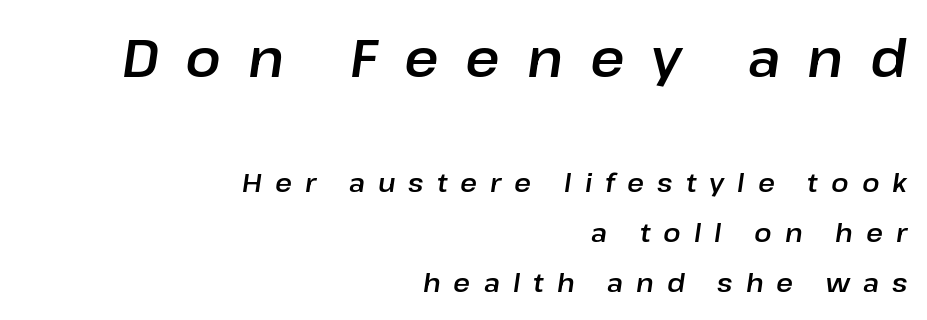
The image shows 53 px text type, italic (leaning right); set right-aligned, loose line spacing (1.92x), unusually wide letter spacing (+0.5 em), not underlined; the first (top) block is 2.04x larger; low stroke contrast and a medium x-height.
